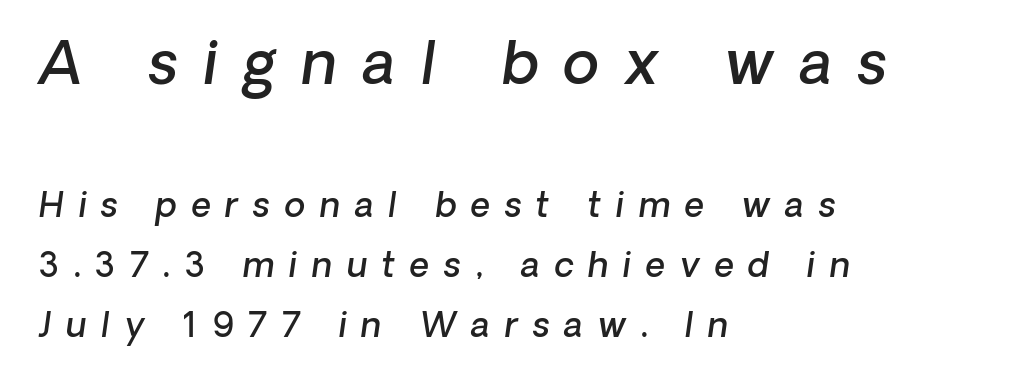
An italicized treatment has been applied to the whole sample. Compared with typical body copy, the letter spacing here is much looser. A student would call this left alignment; a typographer would say flush left, rag right. Quick note: underline off. You could not count columns in this text — the font is proportionally spaced.
